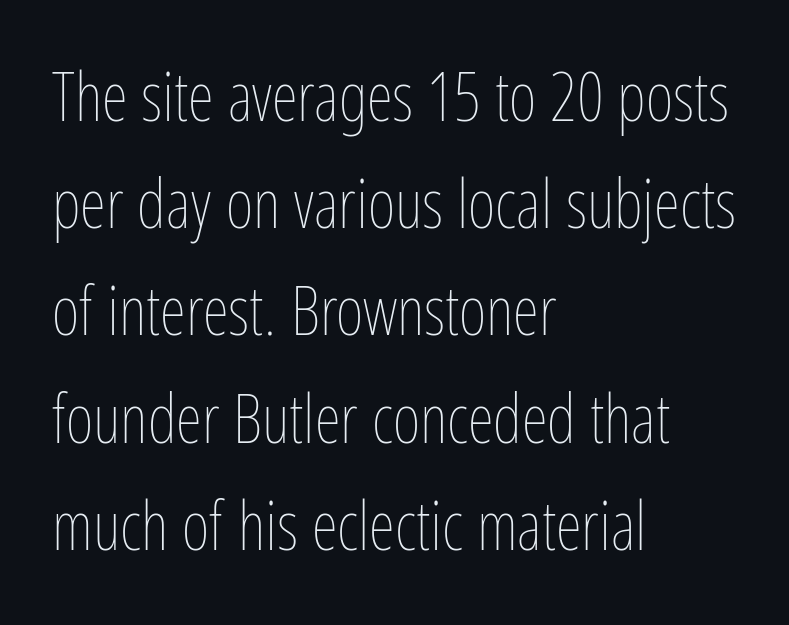
{"italic": "no", "bold": "no", "weight": "thin", "width": "condensed", "stroke_contrast": "low", "x_height": "medium", "monospaced": "no", "underline": "no", "align": "left", "line_spacing": "normal", "line_spacing_ratio": 1.6, "letter_spacing": "normal", "letter_spacing_em": 0.0, "glyph_px": 67}
